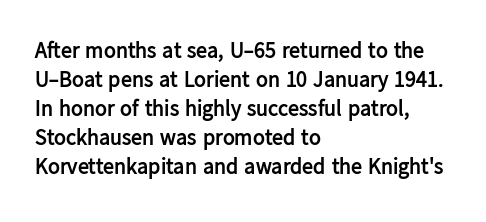
The image shows 22 px bold type, upright; set left-aligned, normal line spacing (1.32x), normal letter spacing, not underlined.
